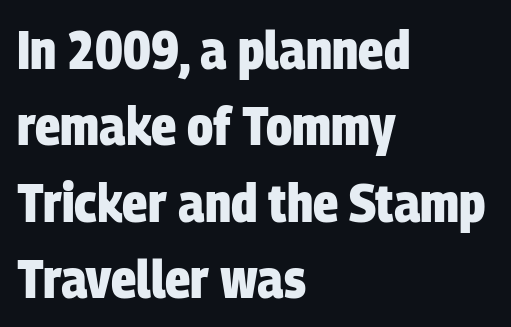
The image shows 53 px heavy, condensed sans-serif type; set left-aligned, normal line spacing (1.44x), normal letter spacing, not underlined; low stroke contrast and a large x-height.
